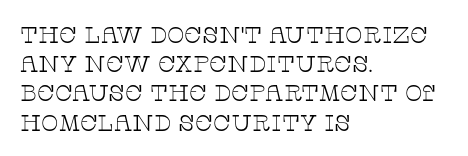
{"italic": "no", "bold": "no", "underline": "no", "align": "left", "line_spacing": "normal", "line_spacing_ratio": 1.27, "letter_spacing": "normal", "letter_spacing_em": 0.0, "glyph_px": 23}
